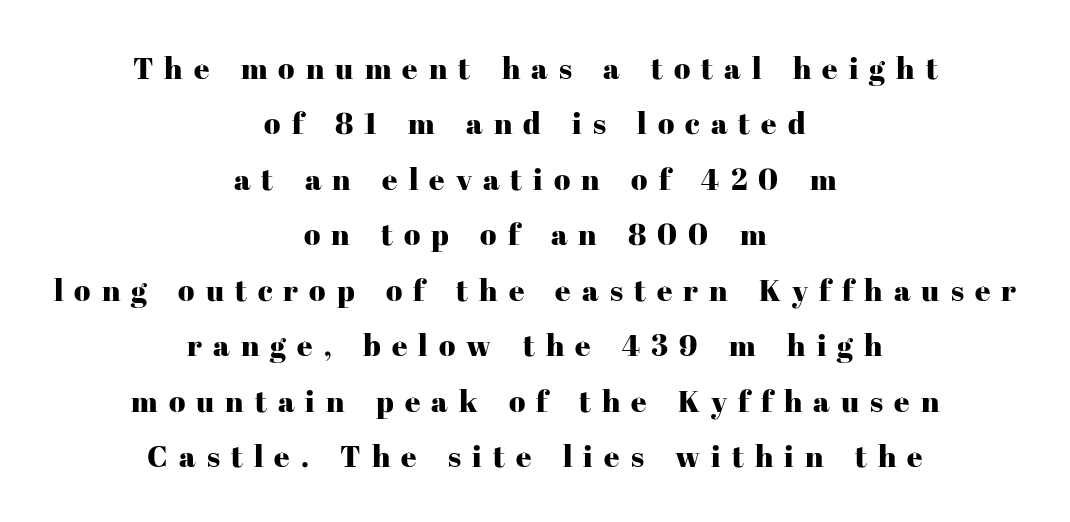
The image shows 30 px serif type, upright; set centered, line spacing 1.85x, unusually wide letter spacing (+0.37 em), not underlined; high stroke contrast and a medium x-height.
